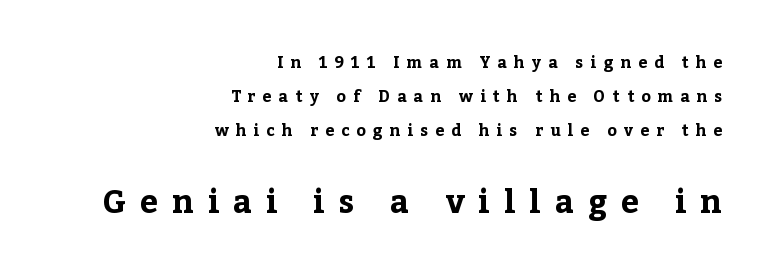
{"serif": "yes", "italic": "no", "bold": "yes", "weight": "bold", "width": "normal", "stroke_contrast": "low", "x_height": "medium", "monospaced": "no", "underline": "no", "align": "right", "line_spacing": "loose", "line_spacing_ratio": 2.14, "letter_spacing": "wide", "letter_spacing_em": 0.44, "larger_block": "second", "size_ratio": 2.0, "glyph_px": 32}
